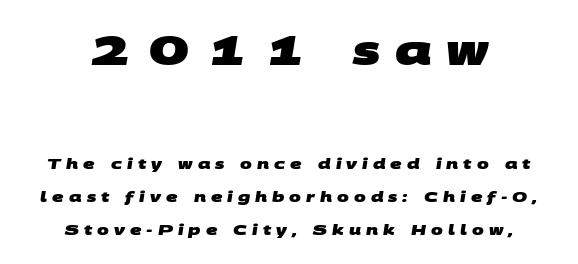
{"serif": "no", "bold": "yes", "weight": "heavy", "width": "wide", "stroke_contrast": "medium", "x_height": "large", "monospaced": "no", "underline": "no", "align": "center", "line_spacing": "loose", "line_spacing_ratio": 2.36, "letter_spacing": "wide", "letter_spacing_em": 0.36, "larger_block": "first", "size_ratio": 2.93, "glyph_px": 41}
